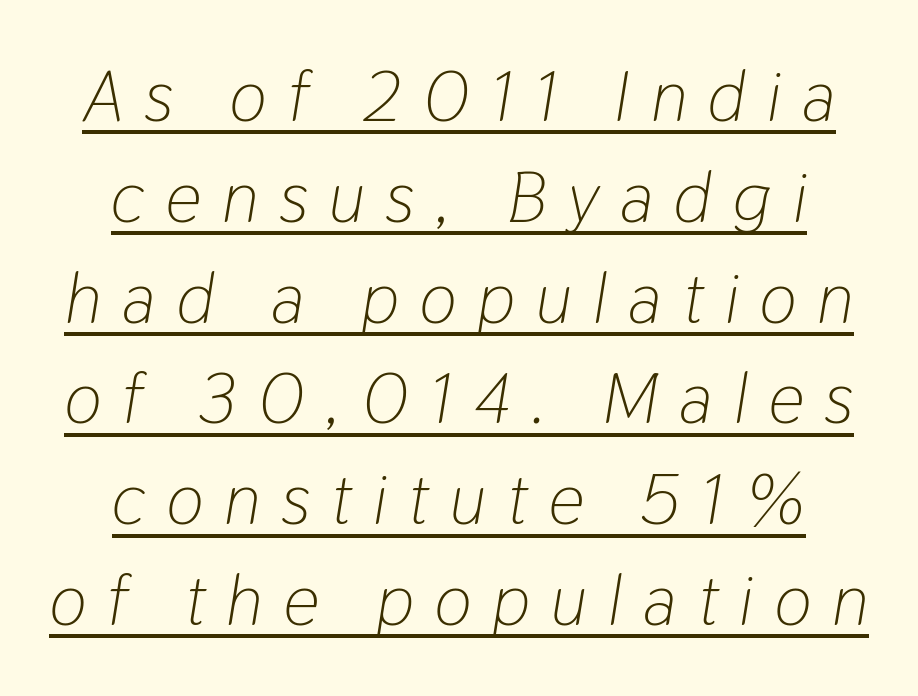
Q: Is the text bold? A: No.
Q: Is the text italic (slanted)? A: Yes, it leans right by about 9 degrees.
Q: Is the text underlined? A: Yes.
Q: How is the paragraph aligned? A: Centered.
Q: Is the spacing between letters normal or unusually wide? A: Unusually wide.
Q: Is the spacing between lines tight, normal or loose? A: Normal.
Q: Width (condensed, normal, or wide)? A: Condensed.
Q: Stroke contrast? A: Low.
Q: x-height? A: Medium.
Q: Monospaced? A: No.
